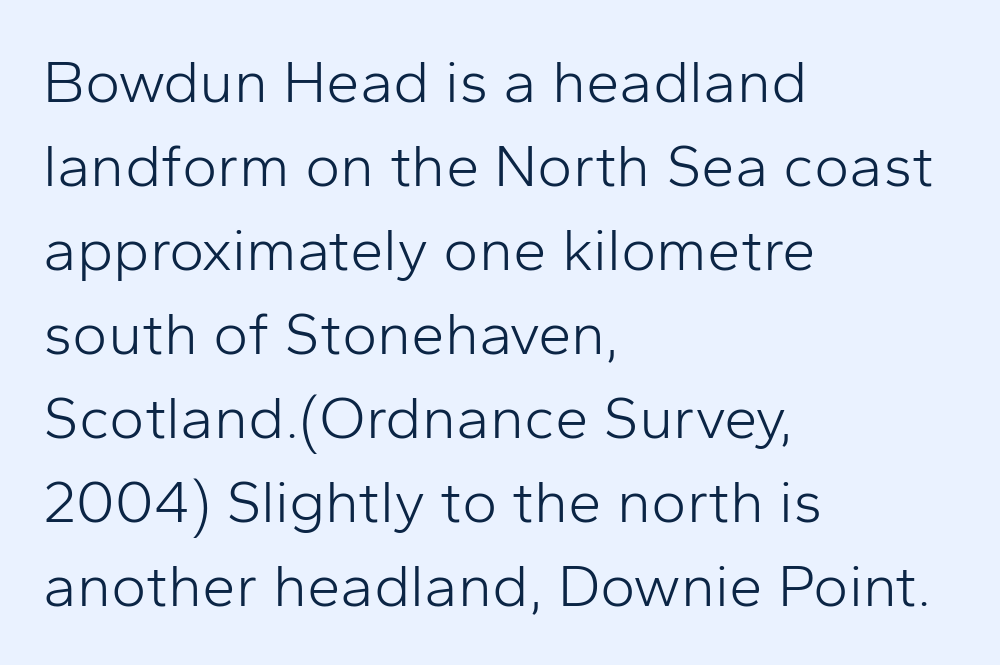
{"serif": "no", "italic": "no", "bold": "no", "weight": "light", "width": "normal", "stroke_contrast": "low", "x_height": "medium", "monospaced": "no", "underline": "no", "align": "left", "line_spacing": "normal", "line_spacing_ratio": 1.4, "letter_spacing": "normal", "letter_spacing_em": 0.0, "glyph_px": 60}
